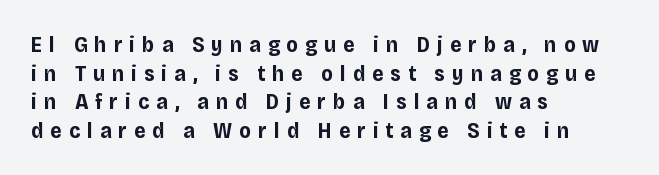
The image shows 22 px bold type, upright; set left-aligned, normal line spacing (1.3x), unusually wide letter spacing (+0.32 em), not underlined.
